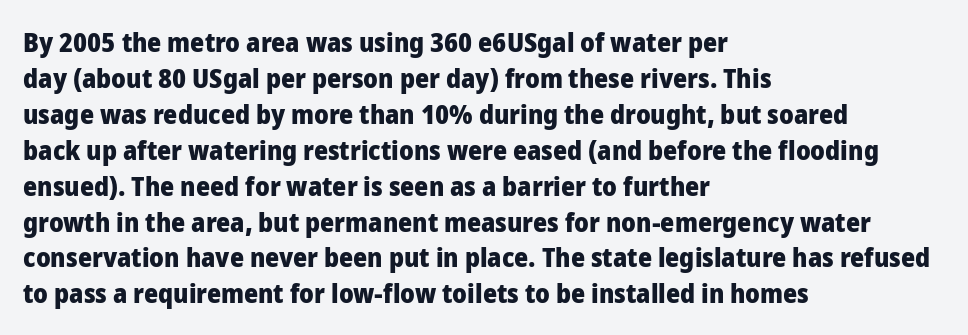
Is there much room between lines? A standard amount, neither cramped nor airy. This rendering features lettering with no underline. The typography opts for an upright posture over an oblique one. Standard letterfit; no display-style spreading of the glyphs. Line starts are locked; line ends wander. Heavy-handed strokes throughout: this text is bold.
